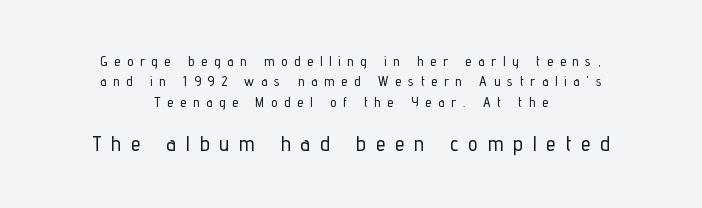
Q: Is the text italic (slanted)? A: No, it is upright.
Q: Is the text underlined? A: No.
Q: How is the paragraph aligned? A: Centered.
Q: Is the spacing between letters normal or unusually wide? A: Unusually wide.
Q: Is the spacing between lines tight, normal or loose? A: Normal.
Q: Which block of text is set in a larger size, the first (top) or the second (bottom)? A: The second (bottom) one.
